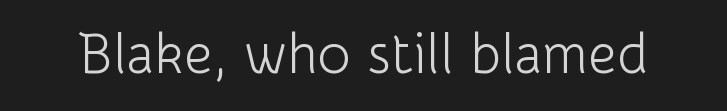
Q: Is the text bold? A: No.
Q: Is the text italic (slanted)? A: No, it is upright.
Q: Is the typeface a serif or a sans-serif typeface? A: Sans-serif.
Q: Is the text underlined? A: No.
Q: Is the spacing between letters normal or unusually wide? A: Normal.
Q: Width (condensed, normal, or wide)? A: Normal.
Q: Stroke contrast? A: Low.
Q: x-height? A: Medium.
Q: Monospaced? A: No.
